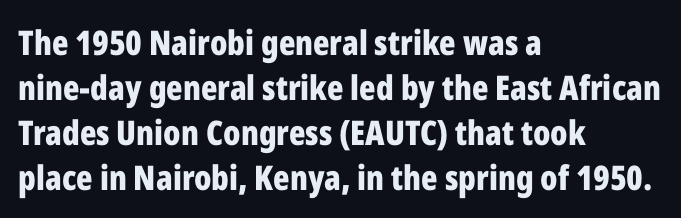
{"serif": "no", "italic": "no", "bold": "yes", "weight": "bold", "width": "condensed", "stroke_contrast": "low", "x_height": "medium", "monospaced": "no", "underline": "no", "align": "left", "line_spacing": "normal", "line_spacing_ratio": 1.32, "letter_spacing": "normal", "letter_spacing_em": 0.0, "glyph_px": 34}
